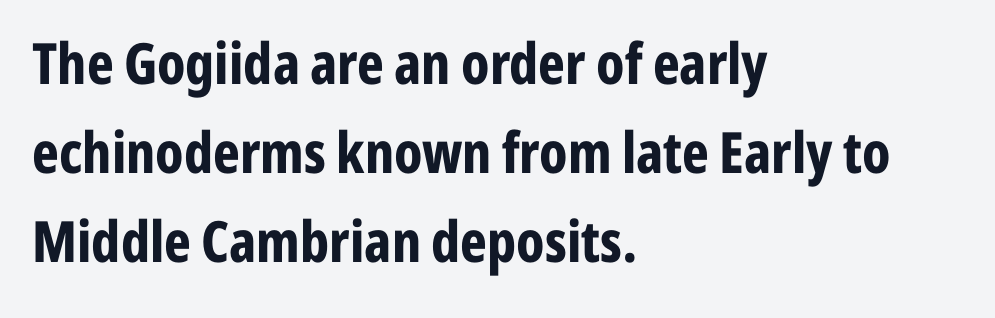
{"serif": "no", "italic": "no", "bold": "yes", "weight": "bold", "width": "condensed", "stroke_contrast": "low", "x_height": "medium", "monospaced": "no", "underline": "no", "align": "left", "line_spacing": "normal", "line_spacing_ratio": 1.56, "letter_spacing": "normal", "letter_spacing_em": 0.0, "glyph_px": 57}
